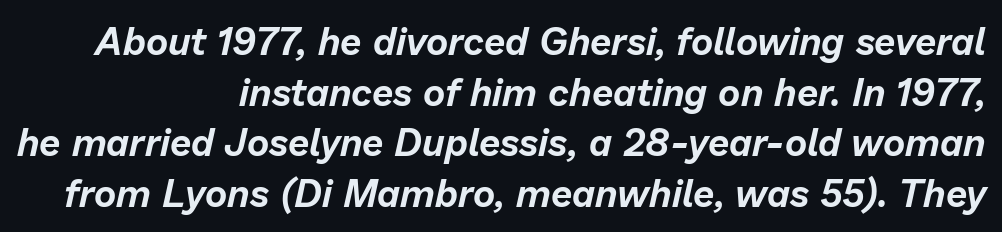
The image shows 38 px text type, italic (leaning right); set right-aligned, normal line spacing (1.33x), normal letter spacing, not underlined; low stroke contrast and a medium x-height.
